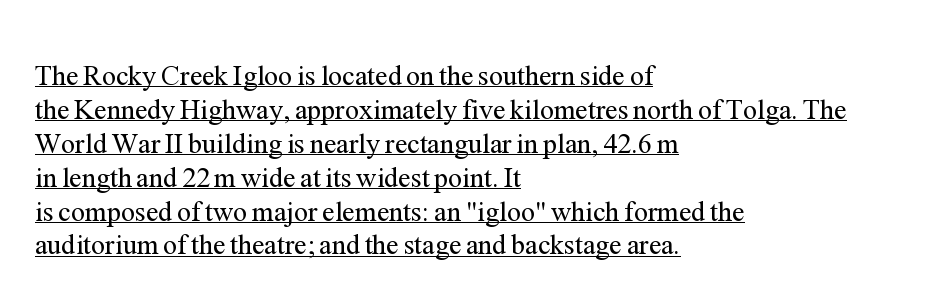
{"serif": "yes", "italic": "no", "bold": "no", "weight": "regular", "width": "normal", "stroke_contrast": "medium", "x_height": "medium", "monospaced": "no", "underline": "yes", "align": "left", "line_spacing_ratio": 1.21, "letter_spacing": "normal", "letter_spacing_em": 0.0, "glyph_px": 28}
